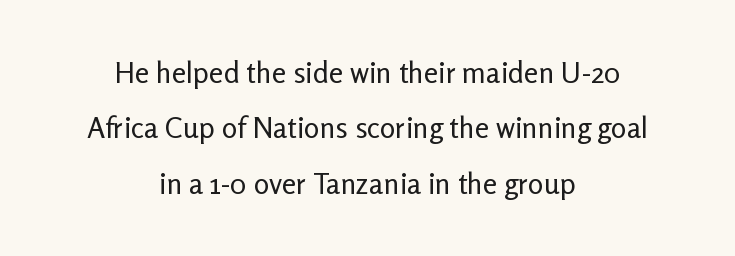
{"serif": "no", "italic": "no", "bold": "no", "weight": "regular", "width": "normal", "stroke_contrast": "low", "x_height": "medium", "monospaced": "no", "underline": "no", "align": "center", "line_spacing": "loose", "line_spacing_ratio": 1.91, "letter_spacing": "normal", "letter_spacing_em": 0.0, "glyph_px": 29}
